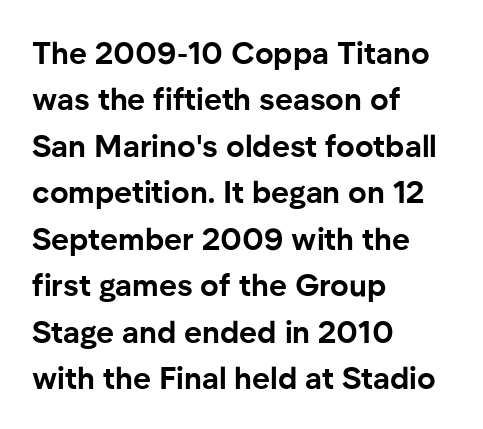
Character widths vary here, with narrow letters taking less room than wide ones. The rendering anchors every line to the left-hand side. Thick stems and heavy bowls — unmistakably bold. This is roman type, the default non-slanted kind. Unmarked baselines from the first word to the last. Regarding serifs, this sample does without them.
